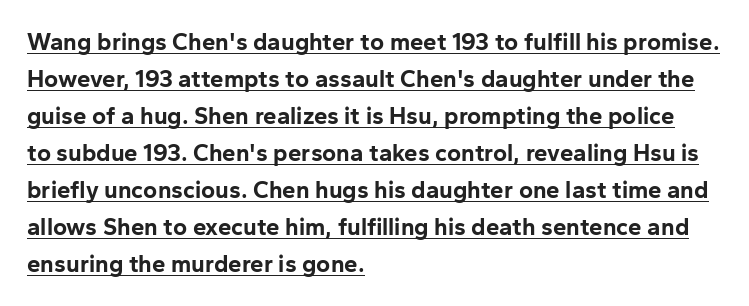
You'd pick this weight for a headline — it's a proper bold. There is no visible air inserted between adjacent glyphs. The face used here appears with an underline applied. This is roman type, the default non-slanted kind. A classic flush-left, rag-right setting is used for this passage. Compared with typical paragraphs, the rows here are spaced about the same.
